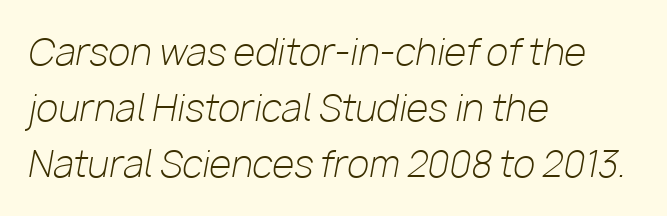
Q: Is the text bold? A: No.
Q: Is the text italic (slanted)? A: Yes, it leans right by about 10 degrees.
Q: Is the text underlined? A: No.
Q: How is the paragraph aligned? A: Left-aligned.
Q: Is the spacing between letters normal or unusually wide? A: Normal.
Q: Is the spacing between lines tight, normal or loose? A: Normal.
Q: Width (condensed, normal, or wide)? A: Normal.
Q: Stroke contrast? A: Low.
Q: x-height? A: Medium.
Q: Monospaced? A: No.
